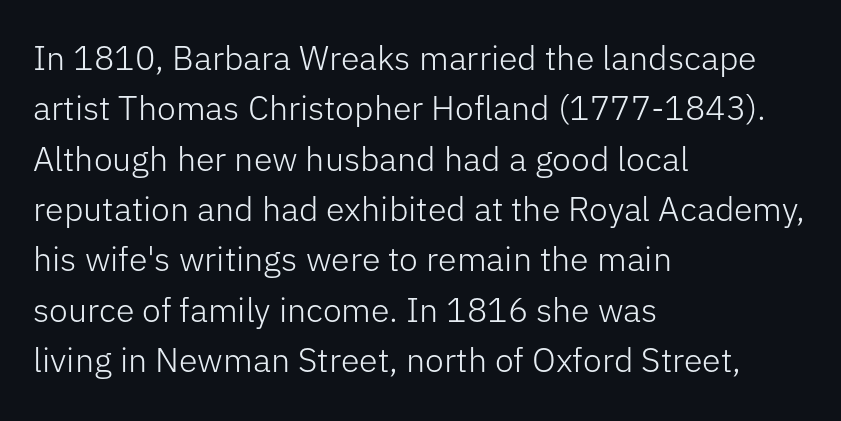
The image shows 34 px light sans-serif type, upright; set left-aligned, normal line spacing (1.48x), normal letter spacing, not underlined; low stroke contrast and a medium x-height.
